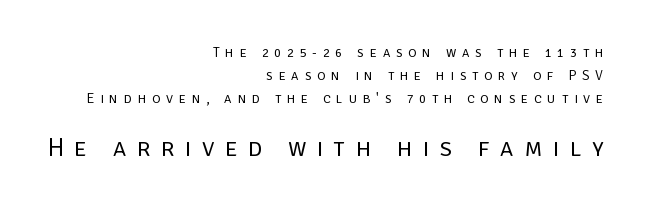
{"italic": "no", "bold": "no", "underline": "no", "align": "right", "line_spacing": "normal", "line_spacing_ratio": 1.65, "letter_spacing": "wide", "letter_spacing_em": 0.42, "larger_block": "second", "size_ratio": 1.79, "glyph_px": 25}
